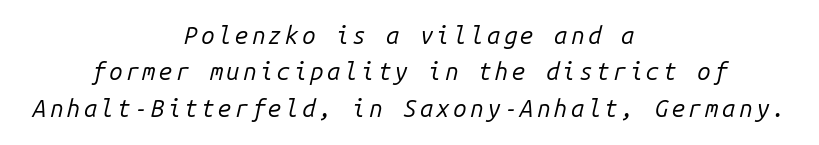
Nobody drew a line under any word here. The lines are quadded center. The letters are slanted; this is an italic face. Ink coverage per letter is moderate at most. Reading down the column, the eye jumps a familiar distance to each next line.
